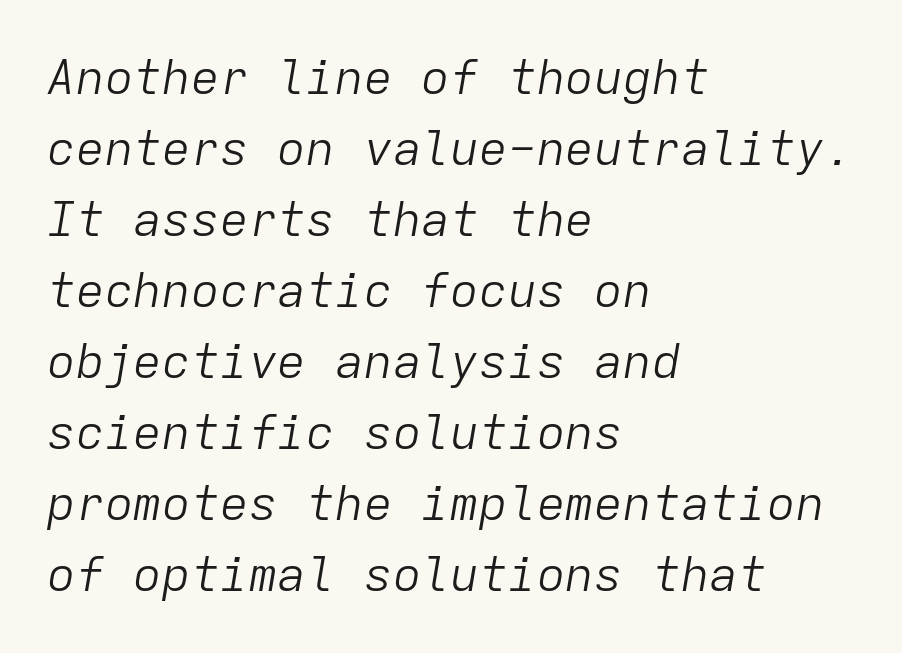
Q: Is the text bold? A: No.
Q: Is the text italic (slanted)? A: Yes, it leans right by about 9 degrees.
Q: Is the text underlined? A: No.
Q: How is the paragraph aligned? A: Left-aligned.
Q: Is the spacing between letters normal or unusually wide? A: Normal.
Q: Is the spacing between lines tight, normal or loose? A: Normal.
Q: Width (condensed, normal, or wide)? A: Normal.
Q: Stroke contrast? A: Low.
Q: x-height? A: Medium.
Q: Monospaced? A: Yes.
